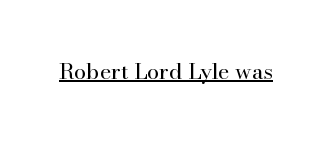
{"italic": "no", "bold": "no", "underline": "yes", "letter_spacing": "normal", "letter_spacing_em": 0.0, "glyph_px": 22}
